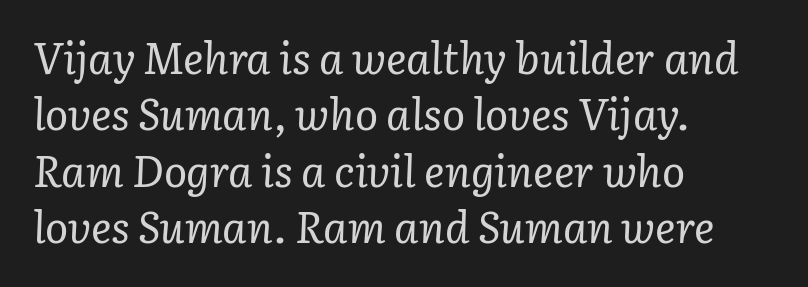
Q: Is the text bold? A: No.
Q: Is the text italic (slanted)? A: Yes, it leans right by about 3 degrees.
Q: Is the typeface a serif or a sans-serif typeface? A: Serif.
Q: Is the text underlined? A: No.
Q: How is the paragraph aligned? A: Left-aligned.
Q: Is the spacing between letters normal or unusually wide? A: Normal.
Q: Is the spacing between lines tight, normal or loose? A: Normal.
Q: Width (condensed, normal, or wide)? A: Normal.
Q: Stroke contrast? A: Low.
Q: x-height? A: Medium.
Q: Monospaced? A: No.
